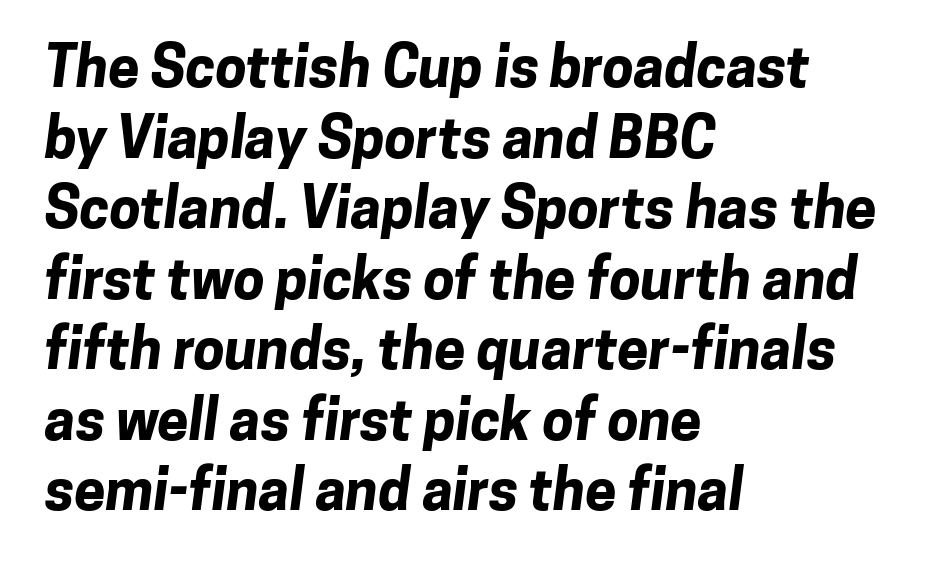
The image shows 56 px bold sans-serif type; set left-aligned, normal line spacing (1.26x), normal letter spacing, not underlined; low stroke contrast and a medium x-height.
